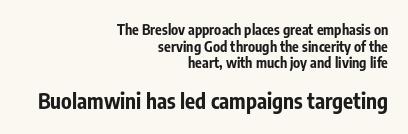
Q: Is the text bold? A: Yes.
Q: Is the text italic (slanted)? A: No, it is upright.
Q: Is the text underlined? A: No.
Q: How is the paragraph aligned? A: Right-aligned.
Q: Is the spacing between letters normal or unusually wide? A: Normal.
Q: Which block of text is set in a larger size, the first (top) or the second (bottom)? A: The second (bottom) one.
